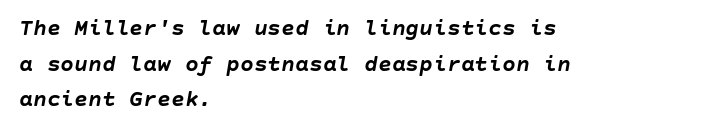
Strokes here are thick enough to call this a true bold. A clean baseline with only descenders dipping below it. Slanted lettering throughout. Regular leading.
